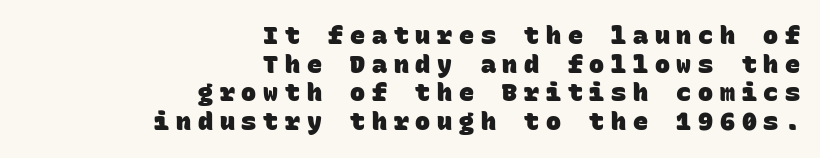
I'd describe the lettering as bold — thick and assertive. Between one letter and the next there's a generous, obvious gap. Notice how the passage keeps a crisp vertical edge on the right only. No word sits above an underline. The line-height multiplier appears low, near solid setting.
